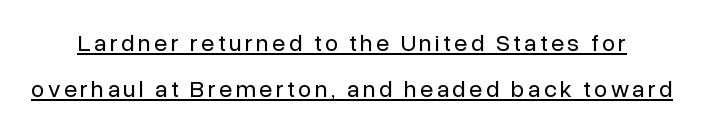
The image shows 24 px text type, upright; set loose line spacing (1.92x), underlined.
